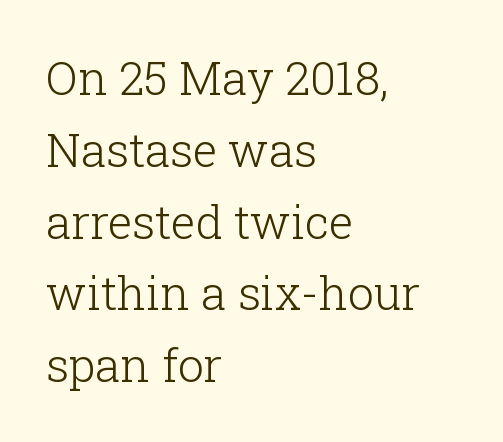
The typesetting does not lean heavy: it is not bold. Quick note: interline space is typical. The foot of each line stays bare and open. You can tell from the footed stems that serif type was used. Between one letter and the next there's only the usual sliver of space. Character widths vary here, with narrow letters taking less room than wide ones.
